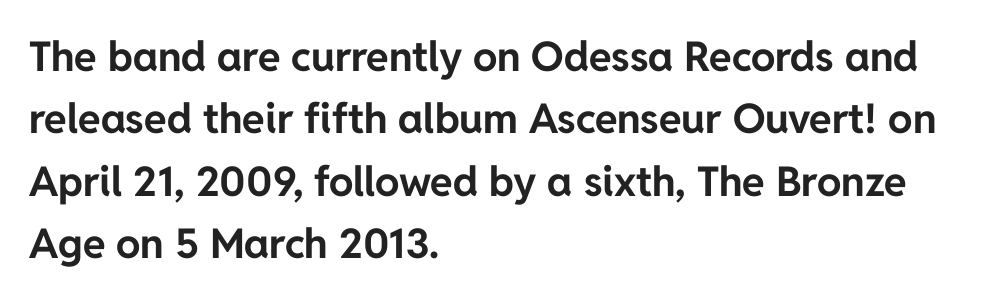
Q: Is the text bold? A: Yes.
Q: Is the text italic (slanted)? A: No, it is upright.
Q: Is the typeface a serif or a sans-serif typeface? A: Sans-serif.
Q: Is the text underlined? A: No.
Q: How is the paragraph aligned? A: Left-aligned.
Q: Is the spacing between letters normal or unusually wide? A: Normal.
Q: Is the spacing between lines tight, normal or loose? A: Normal.
Q: Width (condensed, normal, or wide)? A: Normal.
Q: Stroke contrast? A: Low.
Q: x-height? A: Medium.
Q: Monospaced? A: No.
